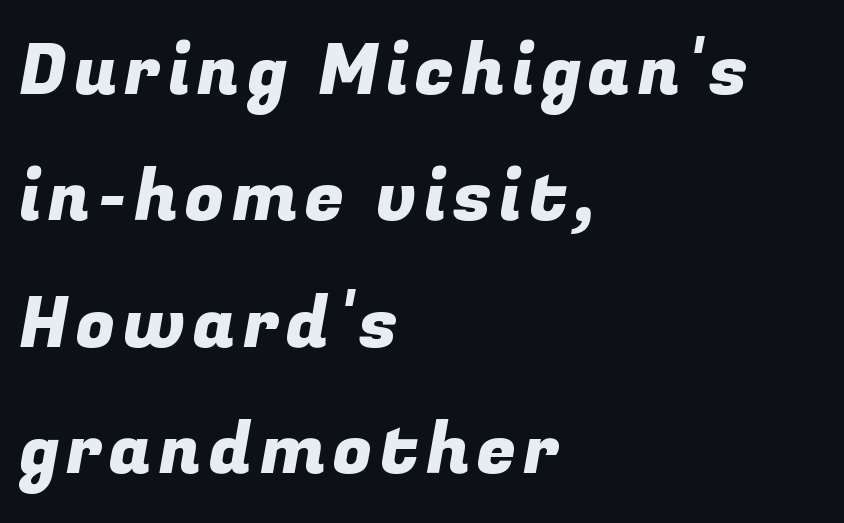
Q: Is the typeface a serif or a sans-serif typeface? A: Sans-serif.
Q: Is the text underlined? A: No.
Q: How is the paragraph aligned? A: Left-aligned.
Q: Width (condensed, normal, or wide)? A: Normal.
Q: Stroke contrast? A: Low.
Q: x-height? A: Medium.
Q: Monospaced? A: No.
